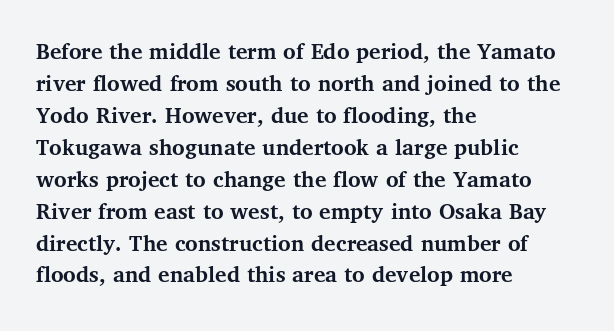
Q: Is the text bold? A: Yes.
Q: Is the text italic (slanted)? A: No, it is upright.
Q: Is the text underlined? A: No.
Q: How is the paragraph aligned? A: Left-aligned.
Q: Is the spacing between letters normal or unusually wide? A: Normal.
Q: Is the spacing between lines tight, normal or loose? A: Normal.
